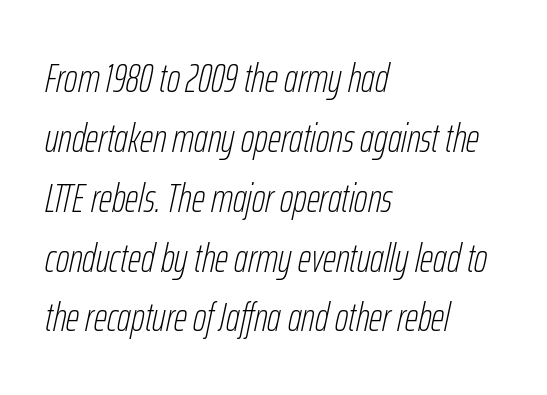
The image shows 41 px thin, condensed type, italic (leaning right); set left-aligned, normal line spacing (1.46x), normal letter spacing, not underlined; low stroke contrast and a medium x-height.
